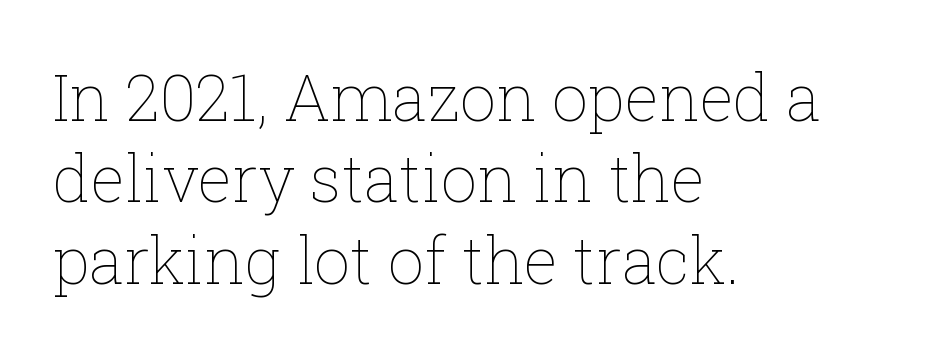
The rendering keeps characters at their native spacing. A roman cut, with each character standing at attention. Proportional: the letters do not fall into vertical columns. Underlining? Definitely not there.
